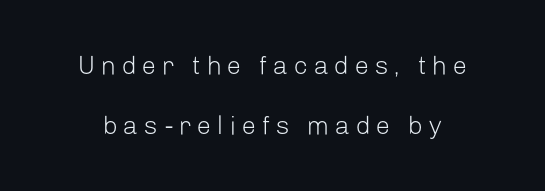
Vertically, the passage feels expansive, rows floating well apart. There is plenty of visible air inserted between adjacent glyphs. Nope, not italic — everything's standing straight. Rule under the text: the space is simply empty. Counters stay open thanks to moderate or lighter strokes.
